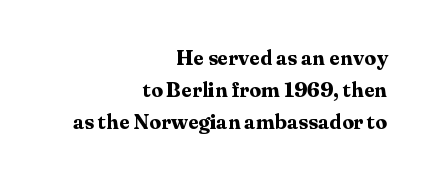
{"italic": "no", "bold": "yes", "underline": "no", "align": "right", "line_spacing": "normal", "line_spacing_ratio": 1.52, "letter_spacing": "normal", "letter_spacing_em": 0.0, "glyph_px": 21}
